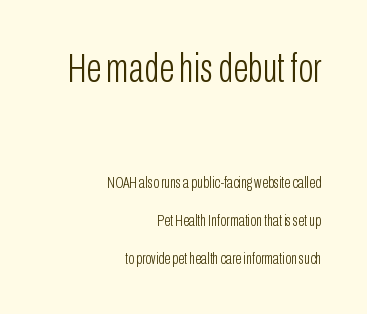
The image shows 40 px light, condensed sans-serif type, upright; set right-aligned, loose line spacing (2.37x), normal letter spacing, not underlined; the first (top) block is 2.5x larger; low stroke contrast and a medium x-height.
